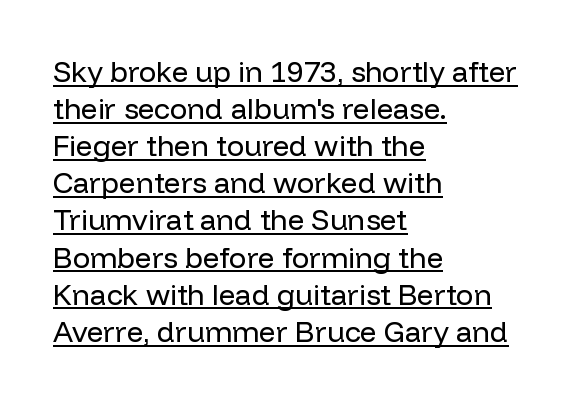
{"serif": "no", "italic": "no", "bold": "no", "weight": "regular", "width": "normal", "stroke_contrast": "low", "x_height": "medium", "monospaced": "no", "underline": "yes", "align": "left", "line_spacing": "normal", "line_spacing_ratio": 1.28, "letter_spacing": "normal", "letter_spacing_em": 0.0, "glyph_px": 29}
